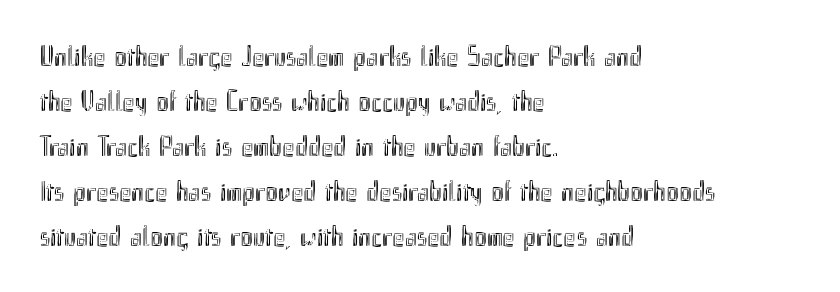
The image shows 29 px condensed type, upright; set left-aligned, normal line spacing (1.55x), normal letter spacing, not underlined; a small x-height.
